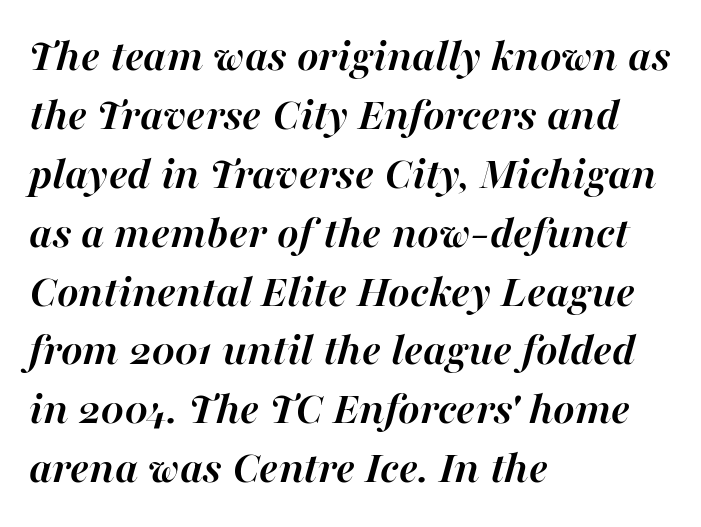
Q: Is the text bold? A: Yes.
Q: Is the text italic (slanted)? A: Yes, it leans right by about 16 degrees.
Q: Is the text underlined? A: No.
Q: How is the paragraph aligned? A: Left-aligned.
Q: Is the spacing between letters normal or unusually wide? A: Normal.
Q: Is the spacing between lines tight, normal or loose? A: Normal.
Q: Width (condensed, normal, or wide)? A: Normal.
Q: Stroke contrast? A: High.
Q: x-height? A: Medium.
Q: Monospaced? A: No.
